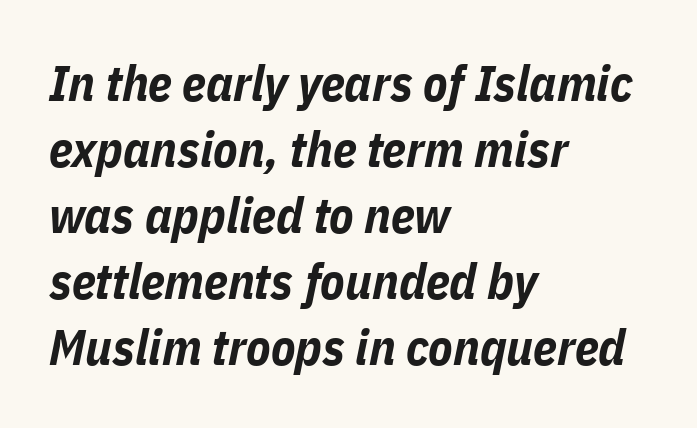
The image shows 50 px bold, condensed type, italic (leaning right); set left-aligned, normal line spacing (1.32x), normal letter spacing, not underlined; low stroke contrast and a medium x-height.
